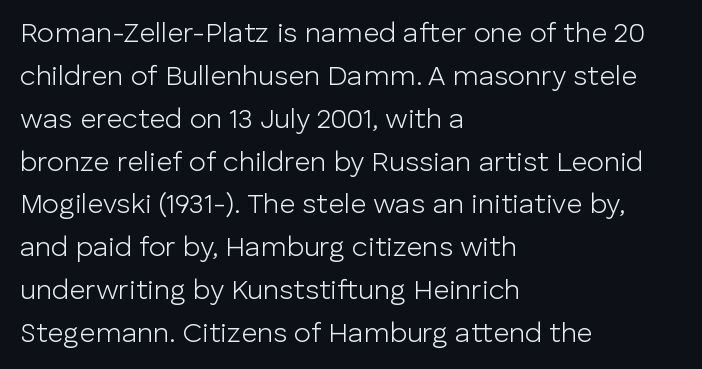
Q: Is the text bold? A: No.
Q: Is the text italic (slanted)? A: No, it is upright.
Q: Is the typeface a serif or a sans-serif typeface? A: Sans-serif.
Q: Is the text underlined? A: No.
Q: How is the paragraph aligned? A: Left-aligned.
Q: Is the spacing between letters normal or unusually wide? A: Normal.
Q: Is the spacing between lines tight, normal or loose? A: Normal.
Q: Width (condensed, normal, or wide)? A: Normal.
Q: Stroke contrast? A: Low.
Q: x-height? A: Medium.
Q: Monospaced? A: No.
